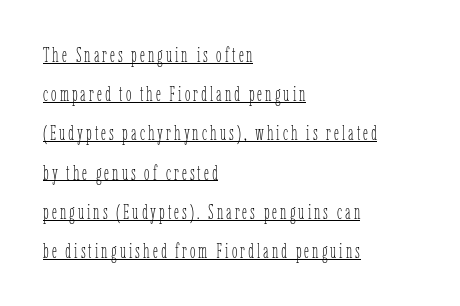
The image shows 20 px text type, upright; set left-aligned, loose line spacing (1.96x), underlined.
